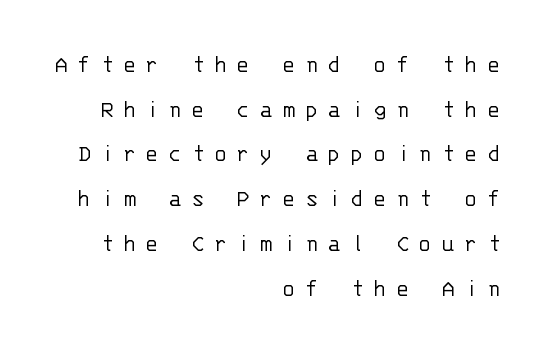
Q: Is the text bold? A: No.
Q: Is the text italic (slanted)? A: No, it is upright.
Q: Is the text underlined? A: No.
Q: How is the paragraph aligned? A: Right-aligned.
Q: Is the spacing between letters normal or unusually wide? A: Unusually wide.
